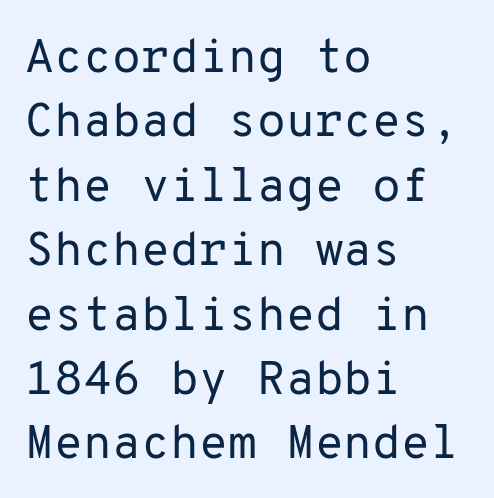
The image shows 47 px regular-weight sans-serif type, upright, monospaced; set left-aligned, normal line spacing (1.37x), normal letter spacing, not underlined; low stroke contrast and a medium x-height.
